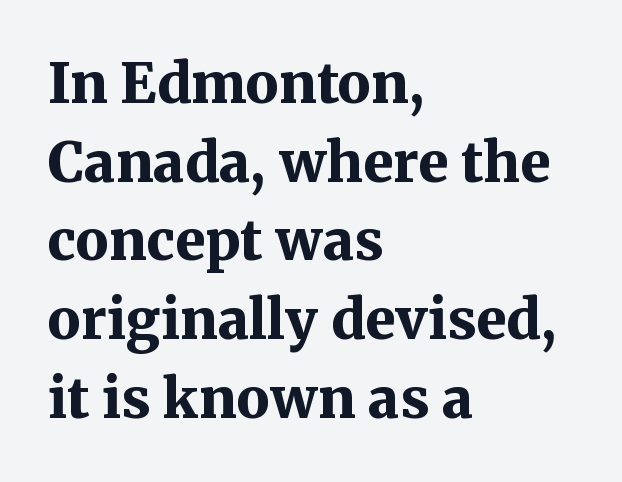
{"serif": "yes", "italic": "no", "bold": "yes", "weight": "bold", "width": "normal", "stroke_contrast": "medium", "x_height": "medium", "monospaced": "no", "underline": "no", "align": "left", "line_spacing": "normal", "line_spacing_ratio": 1.43, "letter_spacing": "normal", "letter_spacing_em": 0.0, "glyph_px": 55}
